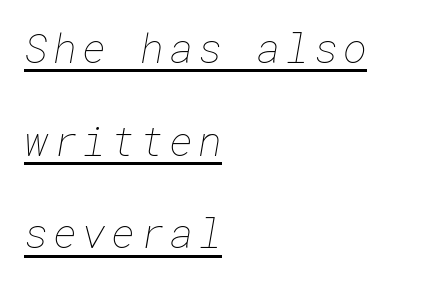
{"bold": "no", "weight": "thin", "width": "normal", "stroke_contrast": "low", "x_height": "medium", "underline": "yes", "align": "left", "line_spacing": "loose", "line_spacing_ratio": 2.26, "glyph_px": 41}
